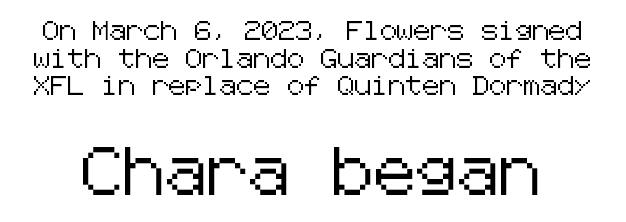
The strip under each line holds only bare page. The type is set solid horizontally, with unmodified tracking. The rows are spaced the way most documents space them. Italic: no, the glyphs are upright roman. The type family on display is of the sans-serif kind. Visually, the bottom section dominates because its glyphs are scaled up.
